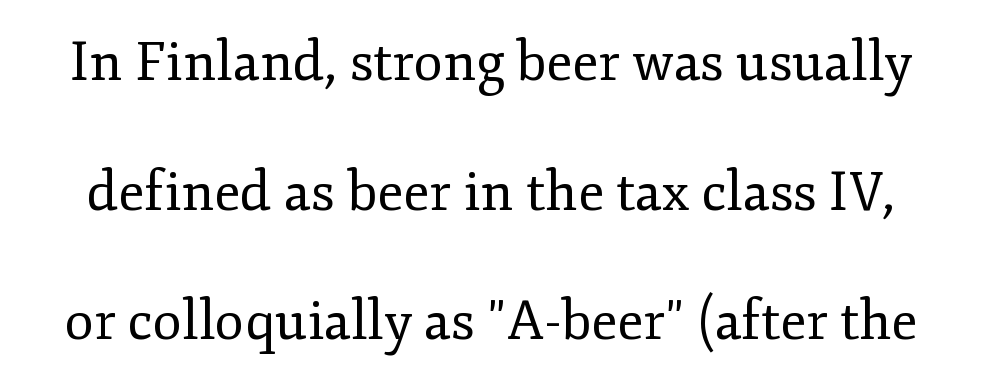
The image shows 54 px regular-weight serif type, upright; set loose line spacing (2.4x), normal letter spacing, not underlined; low stroke contrast and a small x-height.
